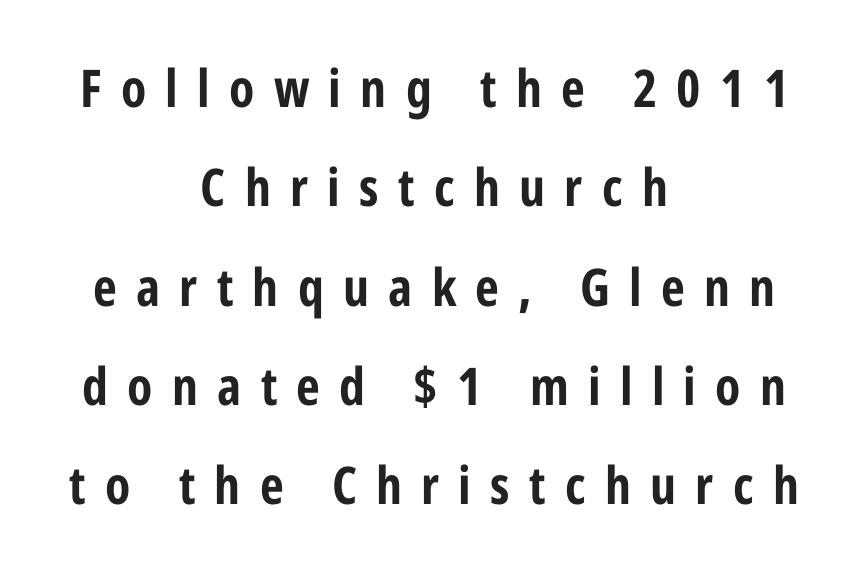
{"serif": "no", "italic": "no", "bold": "yes", "weight": "bold", "width": "condensed", "stroke_contrast": "low", "x_height": "medium", "monospaced": "no", "underline": "no", "align": "center", "line_spacing": "loose", "line_spacing_ratio": 1.91, "letter_spacing": "wide", "letter_spacing_em": 0.37, "glyph_px": 52}
